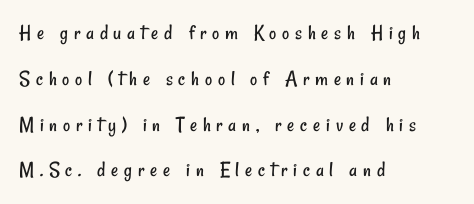
The image shows 22 px text type; set left-aligned, loose line spacing (2.08x), unusually wide letter spacing (+0.26 em), not underlined.
